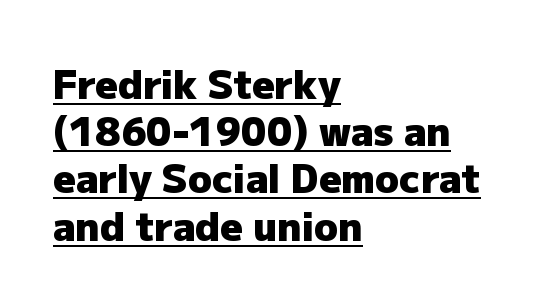
{"serif": "no", "italic": "no", "bold": "yes", "weight": "heavy", "width": "normal", "stroke_contrast": "low", "x_height": "medium", "monospaced": "no", "underline": "yes", "align": "left", "line_spacing_ratio": 1.21, "letter_spacing": "normal", "letter_spacing_em": 0.0, "glyph_px": 39}
